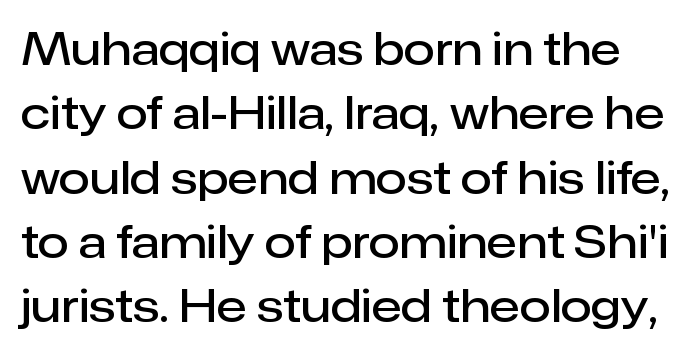
The image shows 45 px semibold sans-serif type, upright; set normal line spacing (1.43x), normal letter spacing, not underlined; low stroke contrast and a medium x-height.
